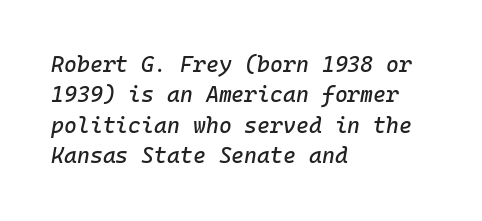
Q: Is the text italic (slanted)? A: Yes, it leans right by about 10 degrees.
Q: Is the text underlined? A: No.
Q: How is the paragraph aligned? A: Left-aligned.
Q: Is the spacing between letters normal or unusually wide? A: Normal.
Q: Is the spacing between lines tight, normal or loose? A: Normal.
